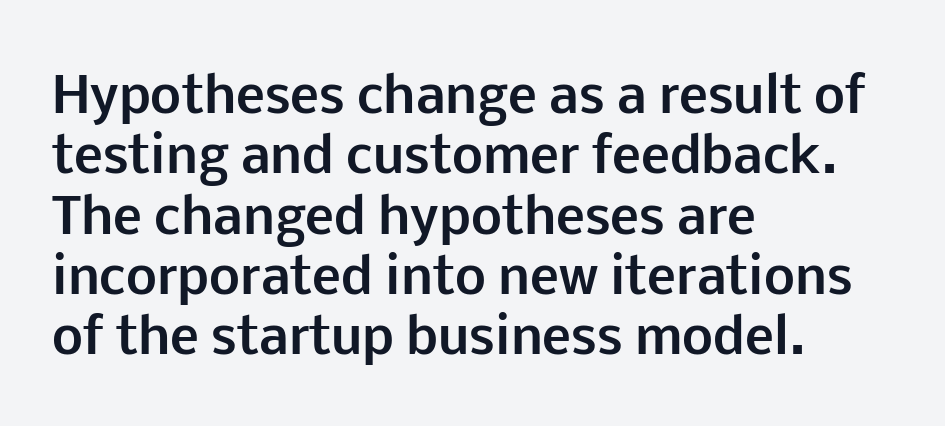
Q: Is the text bold? A: Yes.
Q: Is the text italic (slanted)? A: No, it is upright.
Q: Is the typeface a serif or a sans-serif typeface? A: Sans-serif.
Q: Is the text underlined? A: No.
Q: How is the paragraph aligned? A: Left-aligned.
Q: Is the spacing between letters normal or unusually wide? A: Normal.
Q: Width (condensed, normal, or wide)? A: Normal.
Q: Stroke contrast? A: Low.
Q: x-height? A: Medium.
Q: Monospaced? A: No.
